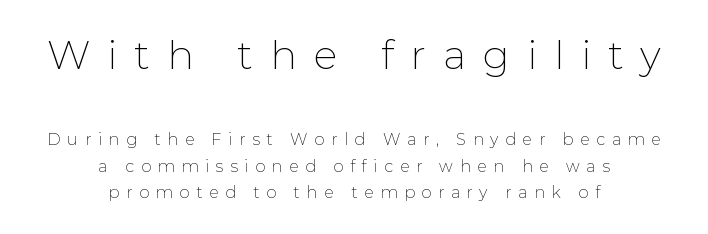
{"serif": "no", "italic": "no", "bold": "no", "weight": "thin", "width": "normal", "stroke_contrast": "low", "x_height": "medium", "monospaced": "no", "underline": "no", "align": "center", "line_spacing": "normal", "line_spacing_ratio": 1.67, "letter_spacing": "wide", "letter_spacing_em": 0.42, "larger_block": "first", "size_ratio": 2.5, "glyph_px": 40}
